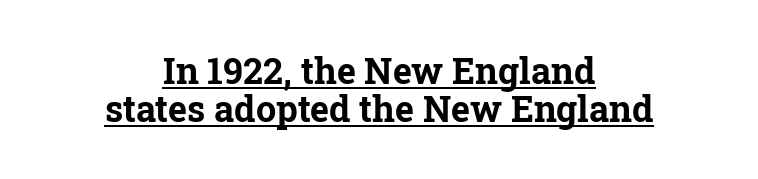
Q: Is the text bold? A: Yes.
Q: Is the text italic (slanted)? A: No, it is upright.
Q: Is the typeface a serif or a sans-serif typeface? A: Serif.
Q: Is the text underlined? A: Yes.
Q: How is the paragraph aligned? A: Centered.
Q: Is the spacing between letters normal or unusually wide? A: Normal.
Q: Is the spacing between lines tight, normal or loose? A: Tight.
Q: Width (condensed, normal, or wide)? A: Normal.
Q: Stroke contrast? A: Low.
Q: x-height? A: Medium.
Q: Monospaced? A: No.
